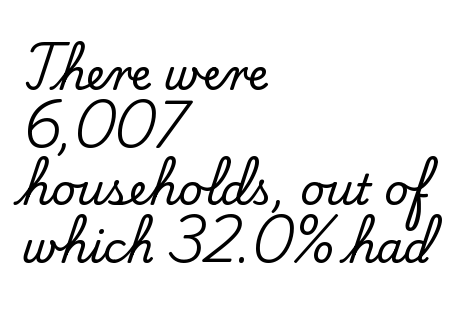
Q: Is the text italic (slanted)? A: Yes.
Q: Is the typeface a serif or a sans-serif typeface? A: Serif.
Q: Is the text underlined? A: No.
Q: How is the paragraph aligned? A: Left-aligned.
Q: Is the spacing between letters normal or unusually wide? A: Normal.
Q: Is the spacing between lines tight, normal or loose? A: Normal.
Q: Width (condensed, normal, or wide)? A: Normal.
Q: Stroke contrast? A: Low.
Q: x-height? A: Small.
Q: Monospaced? A: No.
